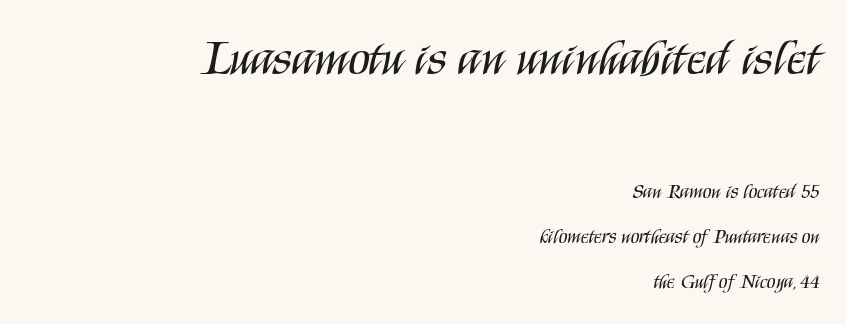
Q: Is the text bold? A: No.
Q: Is the text italic (slanted)? A: Yes.
Q: Is the typeface a serif or a sans-serif typeface? A: Sans-serif.
Q: Is the text underlined? A: No.
Q: How is the paragraph aligned? A: Right-aligned.
Q: Is the spacing between letters normal or unusually wide? A: Normal.
Q: Is the spacing between lines tight, normal or loose? A: Loose.
Q: Which block of text is set in a larger size, the first (top) or the second (bottom)? A: The first (top) one.
Q: Width (condensed, normal, or wide)? A: Condensed.
Q: Stroke contrast? A: Medium.
Q: x-height? A: Large.
Q: Monospaced? A: No.
